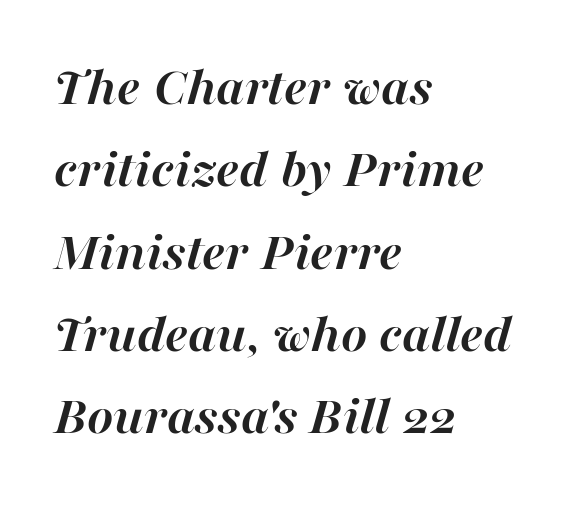
Q: Is the text bold? A: Yes.
Q: Is the text italic (slanted)? A: Yes, it leans right by about 16 degrees.
Q: Is the text underlined? A: No.
Q: How is the paragraph aligned? A: Left-aligned.
Q: Is the spacing between letters normal or unusually wide? A: Normal.
Q: Is the spacing between lines tight, normal or loose? A: Normal.
Q: Width (condensed, normal, or wide)? A: Normal.
Q: Stroke contrast? A: High.
Q: x-height? A: Medium.
Q: Monospaced? A: No.
